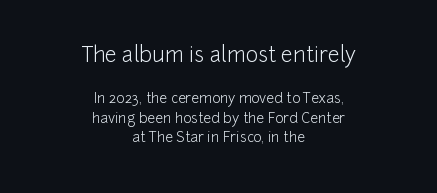
The image shows 21 px text type, upright; set centered, normal line spacing (1.4x), normal letter spacing, not underlined; the first (top) block is 1.5x larger.
